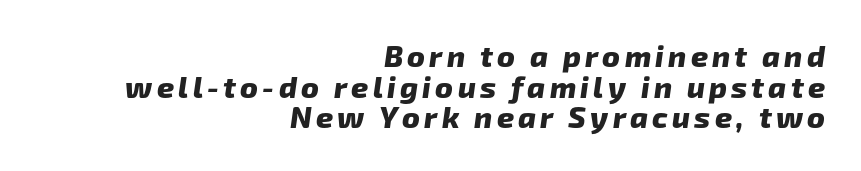
Bold? Absolutely — the strokes are thick and heavy. The characters display no serif detailing; their extremities are plain. Type without underlining. Notice how descenders almost collide with the ascenders below — that's tight leading. Looks like regular typesetting: each glyph gets only the width it needs.
